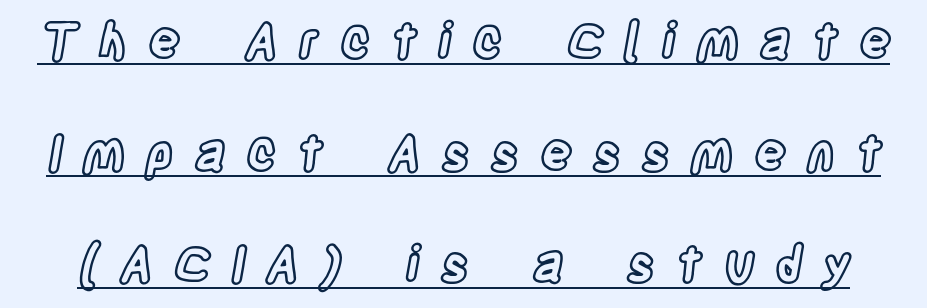
Compared with undecorated copy, this sample adds a rule below the words. The designer dialed line spacing up above the default. Varying glyph widths throughout — classic text-font behaviour.
